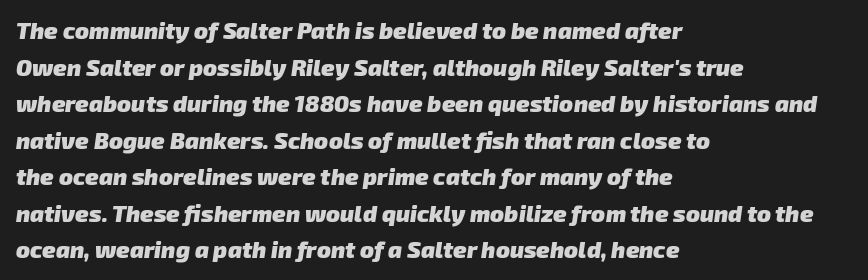
Strong, thick strokes mark this as bold type. Casual observation: everything's shoved over to the left. Only glyphs here, with clear space below each row. Vertically, the passage feels balanced, rows spaced as you'd expect.
